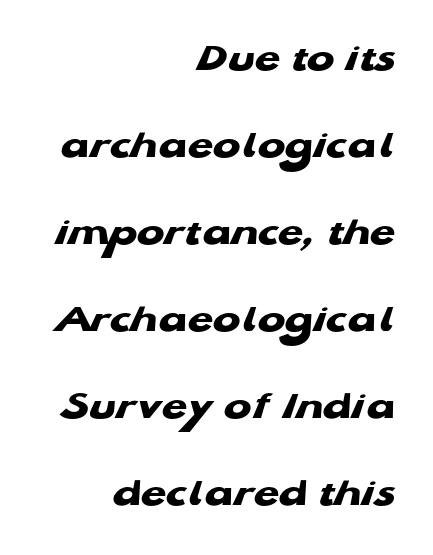
The lines are spread far apart with generous leading. Varying glyph widths throughout — classic text-font behaviour. Alignment: flush right. Tracking here is standard; glyphs follow each other at the usual distance. The characters display no serif detailing; their extremities are plain.
